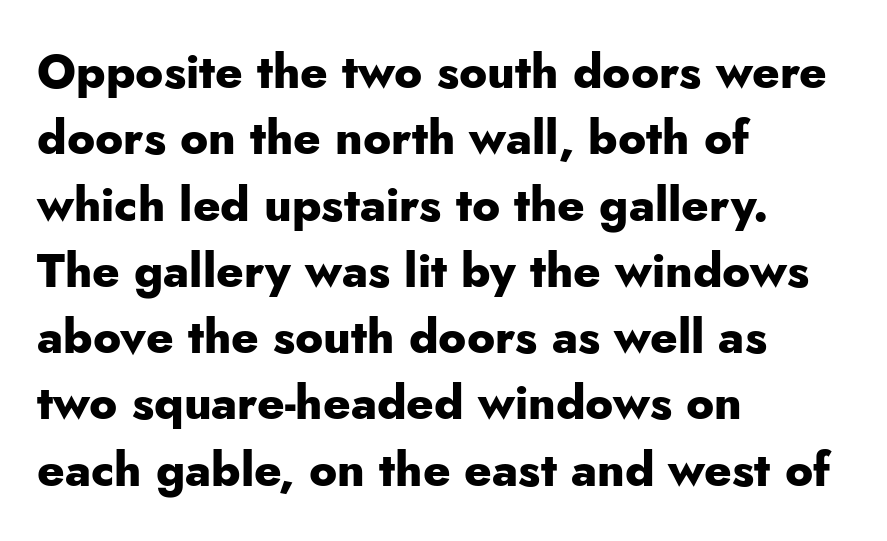
Font category for this specimen: sans-serif. Here the designer chose a conventional face with non-uniform glyph widths. This sample keeps an unexceptional amount of space between lines. Posture: vertical. The horizontal fit of the characters is conventional and even. A full-strength bold gives these letters their thick strokes.
